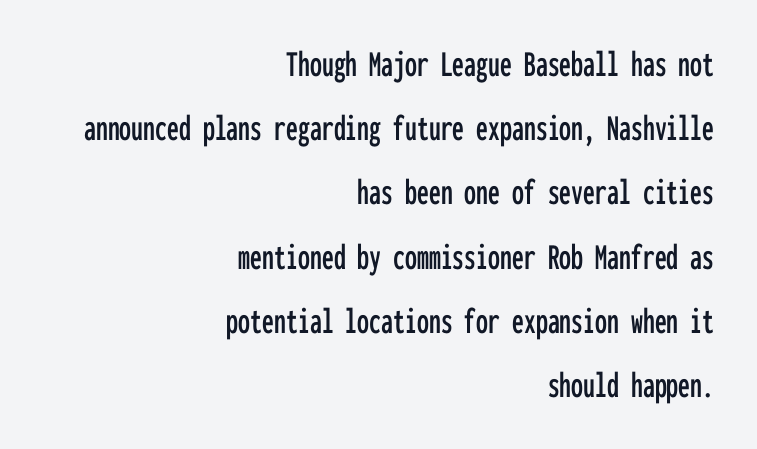
{"serif": "no", "italic": "no", "width": "condensed", "stroke_contrast": "low", "x_height": "medium", "monospaced": "yes", "underline": "no", "align": "right", "line_spacing": "normal", "line_spacing_ratio": 1.69, "letter_spacing": "normal", "letter_spacing_em": 0.0, "glyph_px": 38}
